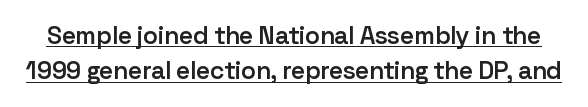
{"italic": "no", "bold": "semi", "underline": "yes", "line_spacing": "normal", "line_spacing_ratio": 1.41, "letter_spacing": "normal", "letter_spacing_em": 0.0, "glyph_px": 25}
